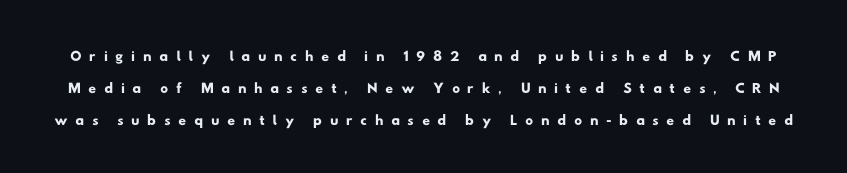
Q: Is the text underlined? A: No.
Q: Is the spacing between letters normal or unusually wide? A: Unusually wide.
Q: Is the spacing between lines tight, normal or loose? A: Normal.
